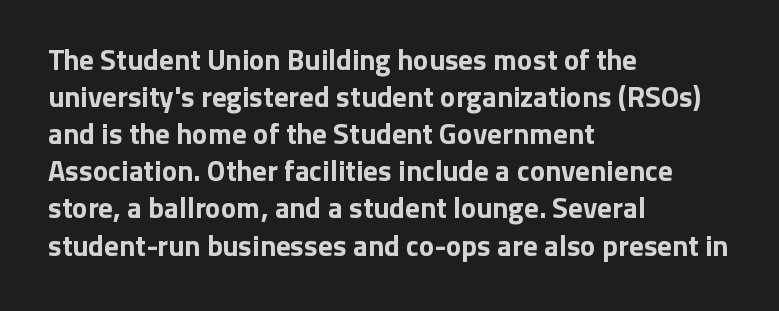
Words appear dense and cohesive because spacing is normal. The rendering anchors every line to the left-hand side. Typographically, this falls in the sans-serif category. Lines of text with bare space underneath. When letters stand straight like this, we call the style roman or upright. Students, observe: this is what conventionally led text looks like.
